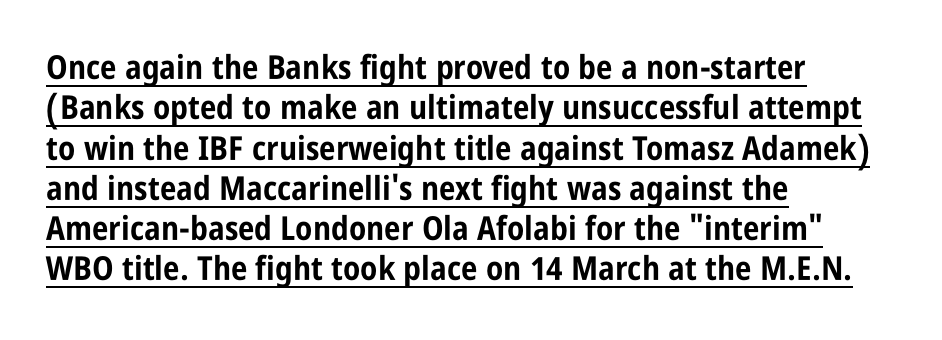
{"serif": "no", "italic": "no", "bold": "yes", "weight": "bold", "width": "condensed", "stroke_contrast": "low", "x_height": "large", "monospaced": "no", "underline": "yes", "align": "left", "line_spacing_ratio": 1.22, "letter_spacing": "normal", "letter_spacing_em": 0.0, "glyph_px": 33}
